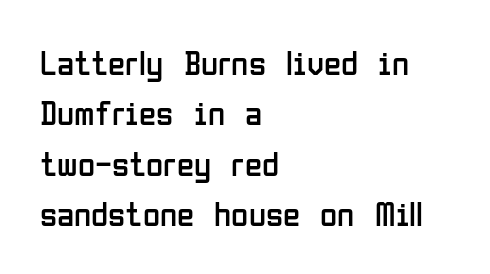
Whoever set this chose a conventional vertical rhythm. Glance below the letters and you will spot only blank space. Proportional: the letters do not fall into vertical columns. The lettering holds an erect, upright posture throughout.
